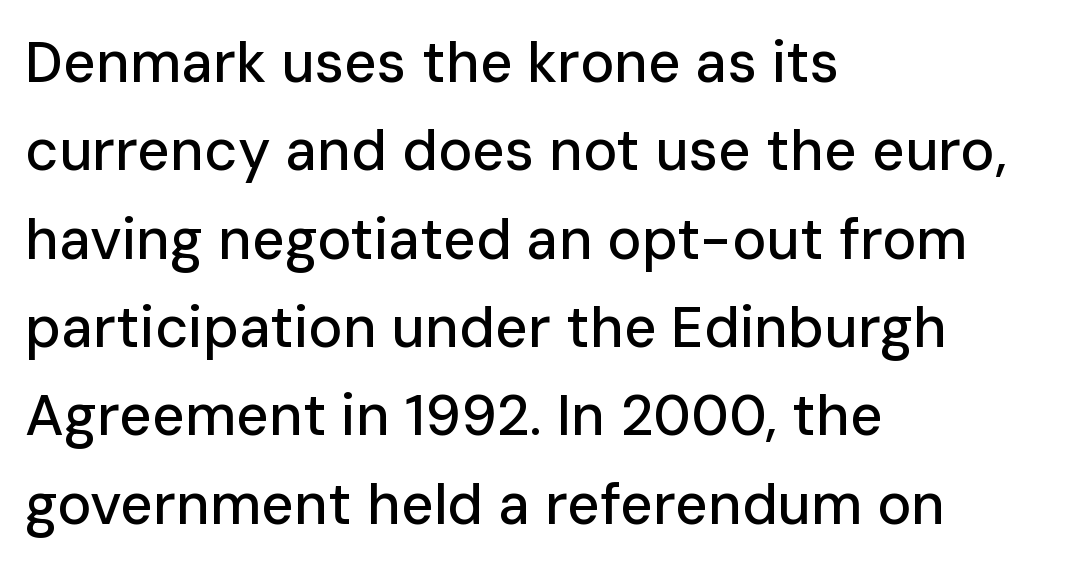
Evenly set lines give the paragraph a standard silhouette. The words here are not underlined. Serifs: no, the terminals of the letterforms are clean. The lines are quadded left.
